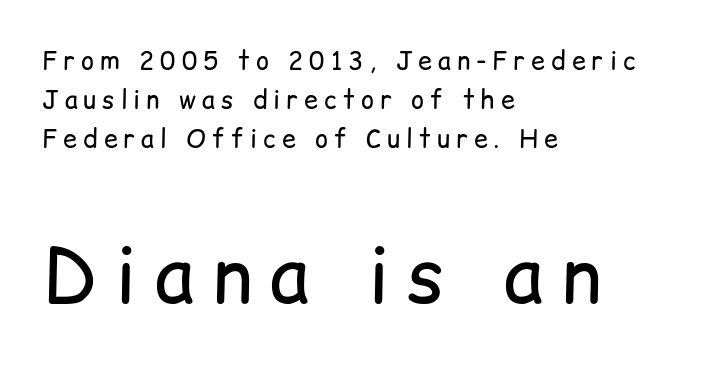
Q: Is the text bold? A: No.
Q: Is the text italic (slanted)? A: No, it is upright.
Q: Is the typeface a serif or a sans-serif typeface? A: Sans-serif.
Q: Is the text underlined? A: No.
Q: How is the paragraph aligned? A: Left-aligned.
Q: Is the spacing between letters normal or unusually wide? A: Unusually wide.
Q: Is the spacing between lines tight, normal or loose? A: Normal.
Q: Which block of text is set in a larger size, the first (top) or the second (bottom)? A: The second (bottom) one.
Q: Width (condensed, normal, or wide)? A: Normal.
Q: Stroke contrast? A: Low.
Q: x-height? A: Medium.
Q: Monospaced? A: No.
